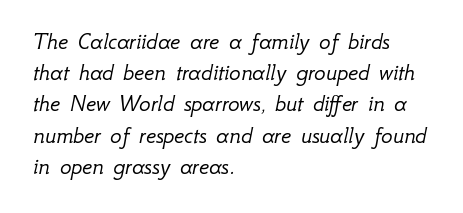
Q: Is the text bold? A: No.
Q: Is the text italic (slanted)? A: Yes, it leans right by about 12 degrees.
Q: Is the text underlined? A: No.
Q: How is the paragraph aligned? A: Left-aligned.
Q: Is the spacing between letters normal or unusually wide? A: Normal.
Q: Is the spacing between lines tight, normal or loose? A: Normal.
